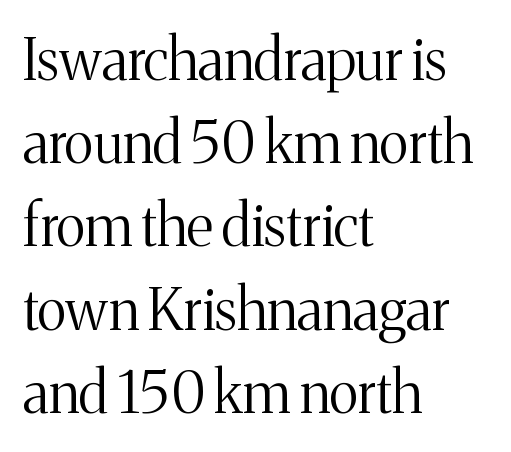
The image shows 57 px light serif type, upright; set left-aligned, normal line spacing (1.46x), normal letter spacing, not underlined; medium stroke contrast and a medium x-height.
